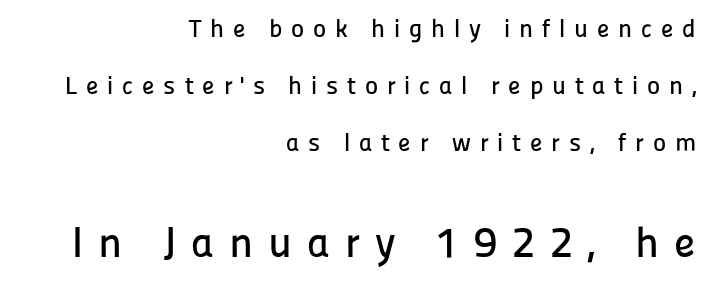
The image shows 43 px sans-serif type, upright; set right-aligned, loose line spacing (2.29x), unusually wide letter spacing (+0.35 em), not underlined; the second (bottom) block is 1.72x larger; low stroke contrast and a medium x-height.
